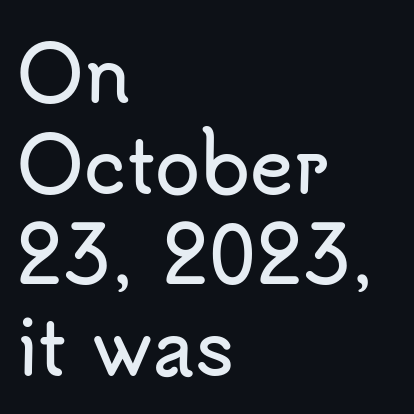
The image shows 74 px sans-serif type, upright; set left-aligned, line spacing 1.23x, normal letter spacing, not underlined; low stroke contrast and a small x-height.
